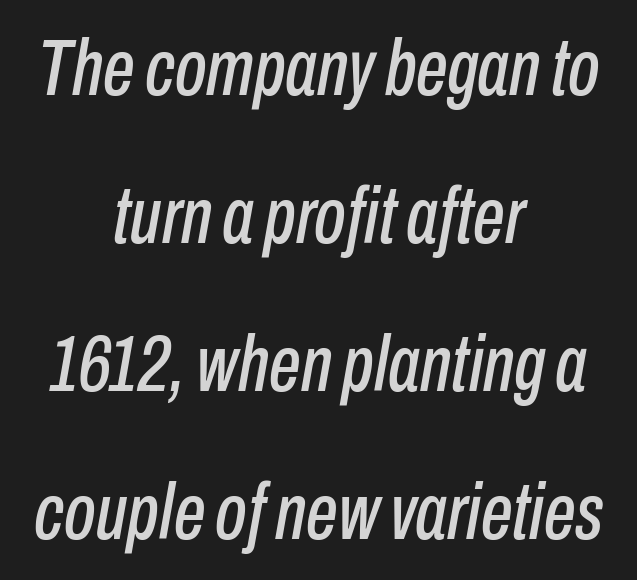
Q: Is the text italic (slanted)? A: Yes, it leans right by about 10 degrees.
Q: Is the text underlined? A: No.
Q: How is the paragraph aligned? A: Centered.
Q: Is the spacing between letters normal or unusually wide? A: Normal.
Q: Width (condensed, normal, or wide)? A: Condensed.
Q: Stroke contrast? A: Low.
Q: x-height? A: Medium.
Q: Monospaced? A: No.
